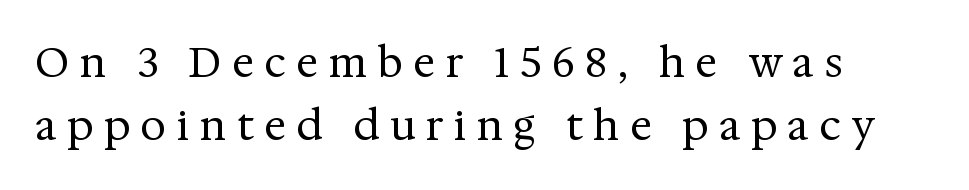
The image shows 41 px regular-weight serif type, upright; set left-aligned, normal line spacing (1.54x), unusually wide letter spacing (+0.26 em), not underlined; medium stroke contrast and a medium x-height.
